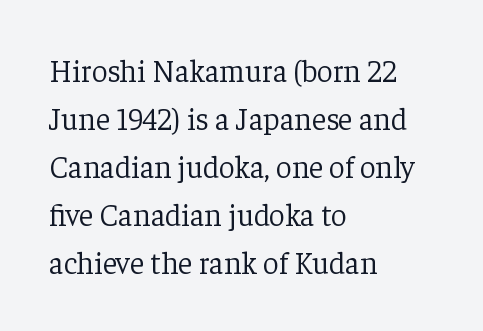
{"serif": "yes", "italic": "no", "bold": "no", "weight": "light", "width": "normal", "stroke_contrast": "low", "x_height": "medium", "monospaced": "no", "underline": "no", "align": "left", "line_spacing": "normal", "line_spacing_ratio": 1.55, "letter_spacing": "normal", "letter_spacing_em": 0.0, "glyph_px": 31}
